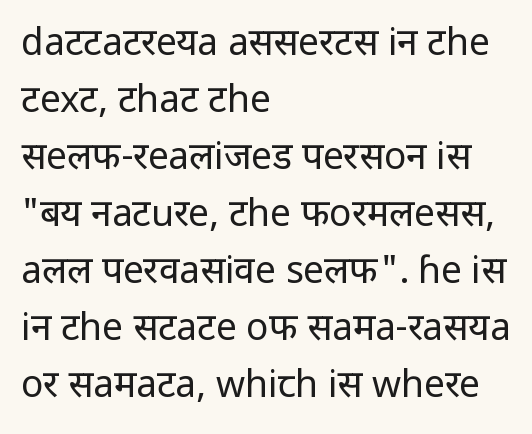
The image shows 37 px regular-weight sans-serif type, upright; set left-aligned, normal line spacing (1.54x), normal letter spacing, not underlined; low stroke contrast and a medium x-height.
